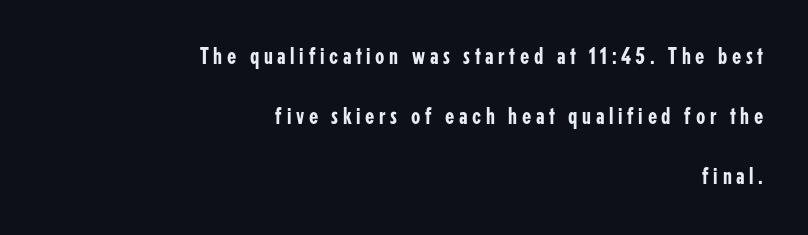
The image shows 24 px text type, upright; set right-aligned, loose line spacing (2.49x), not underlined.
